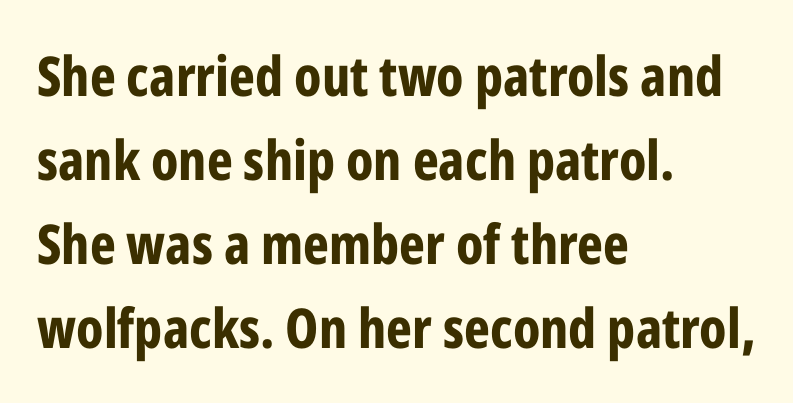
The image shows 55 px bold, condensed sans-serif type, upright; set left-aligned, normal line spacing (1.53x), normal letter spacing, not underlined; low stroke contrast and a medium x-height.
